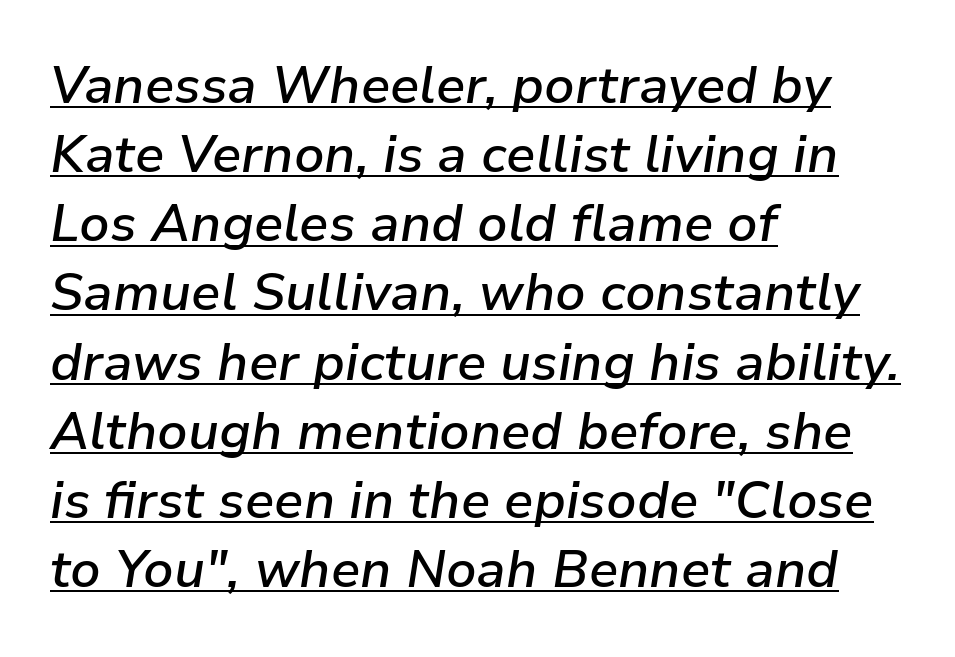
Q: Is the text bold? A: Semi-bold.
Q: Is the text italic (slanted)? A: Yes, it leans right by about 9 degrees.
Q: Is the text underlined? A: Yes.
Q: How is the paragraph aligned? A: Left-aligned.
Q: Is the spacing between letters normal or unusually wide? A: Normal.
Q: Is the spacing between lines tight, normal or loose? A: Normal.
Q: Width (condensed, normal, or wide)? A: Normal.
Q: Stroke contrast? A: Low.
Q: x-height? A: Medium.
Q: Monospaced? A: No.
